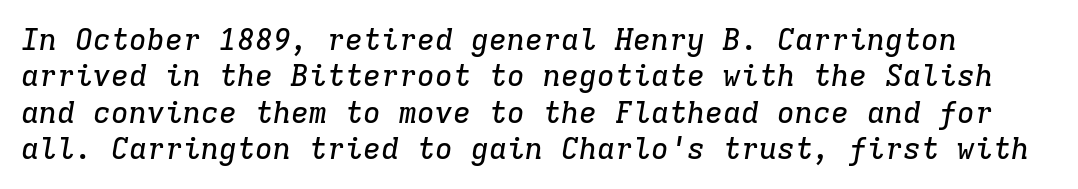
The image shows 30 px serif type, italic (leaning right), monospaced; set line spacing 1.21x, normal letter spacing, not underlined; low stroke contrast and a medium x-height.
